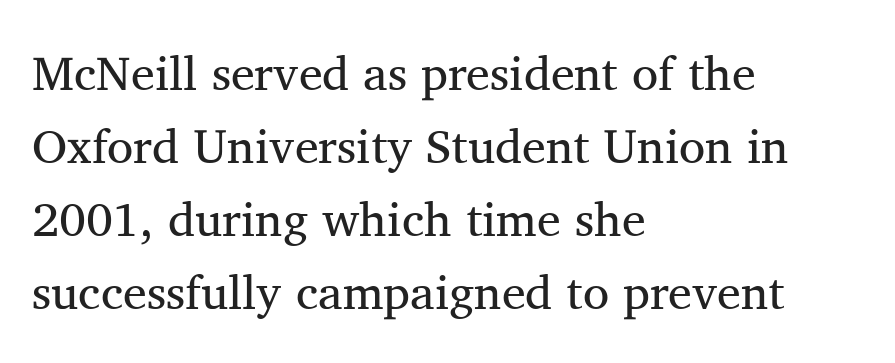
{"serif": "yes", "italic": "no", "bold": "no", "weight": "regular", "width": "normal", "stroke_contrast": "medium", "x_height": "medium", "monospaced": "no", "underline": "no", "align": "left", "line_spacing": "normal", "line_spacing_ratio": 1.52, "letter_spacing": "normal", "letter_spacing_em": 0.0, "glyph_px": 48}
